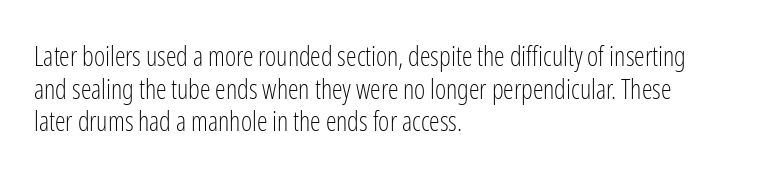
What stands out about the letter spacing? Nothing — it is the standard amount. This is not heavy type; no bold has been used. Just letters on the line, the space beneath them empty. Notice how the stems are strictly vertical — no italics here. This rendering uses left alignment, leaving the right contour irregular.
